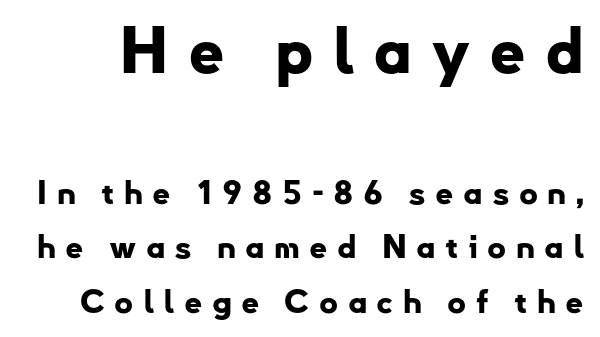
Q: Is the text bold? A: Yes.
Q: Is the text italic (slanted)? A: No, it is upright.
Q: Is the typeface a serif or a sans-serif typeface? A: Sans-serif.
Q: Is the text underlined? A: No.
Q: Is the spacing between letters normal or unusually wide? A: Unusually wide.
Q: Is the spacing between lines tight, normal or loose? A: Normal.
Q: Which block of text is set in a larger size, the first (top) or the second (bottom)? A: The first (top) one.
Q: Width (condensed, normal, or wide)? A: Normal.
Q: Stroke contrast? A: Low.
Q: x-height? A: Small.
Q: Monospaced? A: No.
